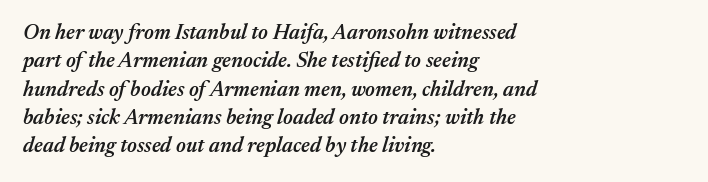
{"italic": "yes", "lean": "right", "slant_degrees": 17, "bold": "semi", "underline": "no", "align": "left", "line_spacing": "normal", "line_spacing_ratio": 1.35, "letter_spacing": "normal", "letter_spacing_em": 0.0, "glyph_px": 21}
